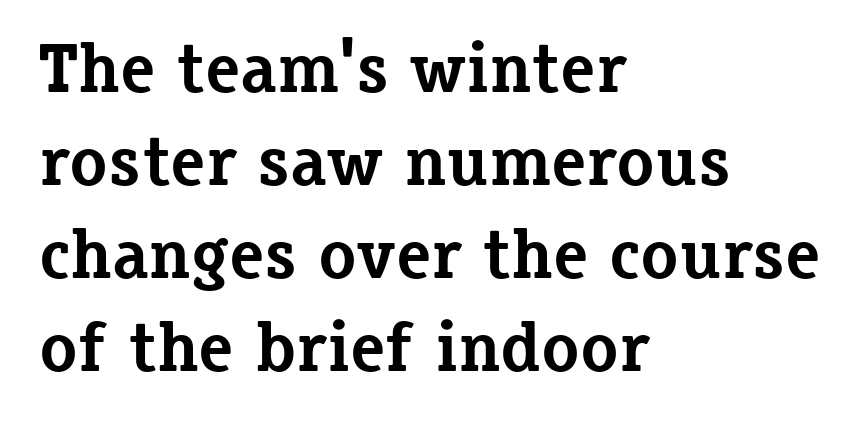
{"serif": "yes", "italic": "no", "bold": "yes", "weight": "bold", "width": "normal", "stroke_contrast": "low", "x_height": "medium", "monospaced": "no", "underline": "no", "align": "left", "line_spacing": "normal", "line_spacing_ratio": 1.33, "letter_spacing": "normal", "letter_spacing_em": 0.0, "glyph_px": 70}
